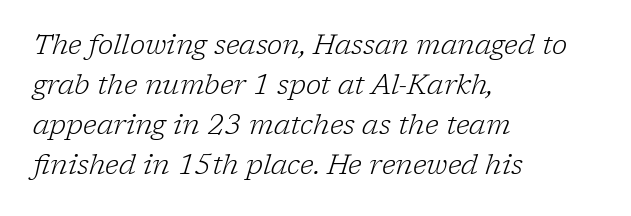
You can tell it's italic because the verticals aren't actually vertical. The leading is moderate, giving the passage an even texture. The setting favours the left margin, as ordinary paragraphs usually do. Do the characters align in a grid? No, the font is proportional. Does extra space separate the letters? No, they use regular spacing.
